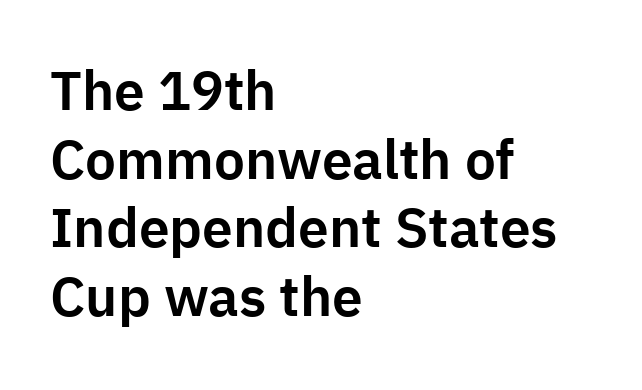
Q: Is the text italic (slanted)? A: No, it is upright.
Q: Is the typeface a serif or a sans-serif typeface? A: Sans-serif.
Q: Is the text underlined? A: No.
Q: How is the paragraph aligned? A: Left-aligned.
Q: Is the spacing between letters normal or unusually wide? A: Normal.
Q: Is the spacing between lines tight, normal or loose? A: Normal.
Q: Width (condensed, normal, or wide)? A: Normal.
Q: Stroke contrast? A: Low.
Q: x-height? A: Medium.
Q: Monospaced? A: No.
